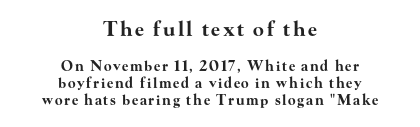
{"italic": "no", "bold": "yes", "underline": "no", "align": "center", "line_spacing_ratio": 1.23, "larger_block": "first", "size_ratio": 1.43, "glyph_px": 20}
